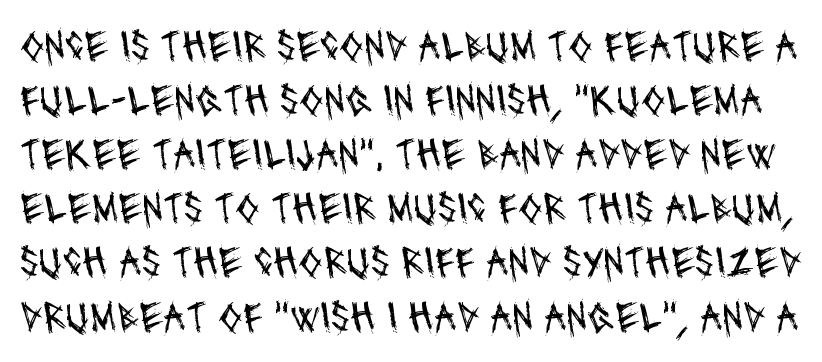
Quick note: underline off. The typeface chosen for these lines omits serifs. In terms of letterspacing, this is plain default setting. Note the varied advance widths — an 'i' is clearly narrower than an 'm'. Summary of weight: not heavy and not bold.
